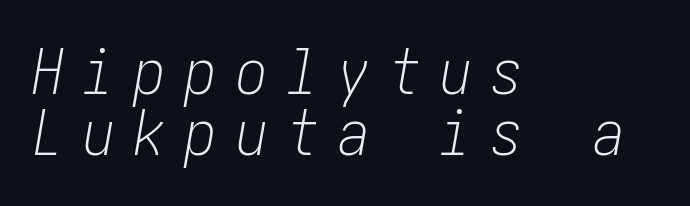
Leading is clearly below the norm, producing a dense column. Bare-footed words on every line. Inter-character spacing is expanded well beyond the font's built-in metrics. The weight would be labelled regular, book, light, or lighter still. The passage is arranged the way most books set body copy — flush left. Is the type slanted? Yes — the strokes lean at a clear angle.
